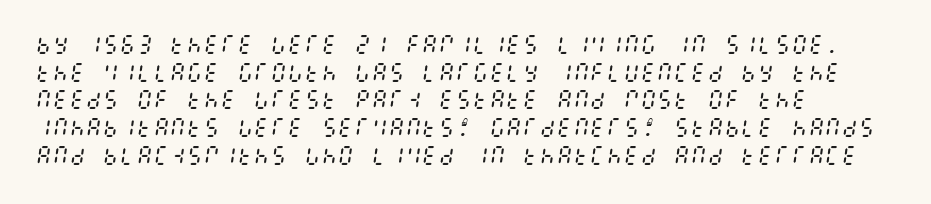
The image shows 21 px text type, italic (leaning right); set left-aligned, normal line spacing (1.32x), normal letter spacing, not underlined.
